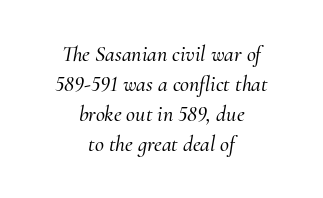
{"italic": "yes", "lean": "right", "slant_degrees": 10, "underline": "no", "align": "center", "line_spacing": "normal", "line_spacing_ratio": 1.36, "letter_spacing": "normal", "letter_spacing_em": 0.0, "glyph_px": 22}
